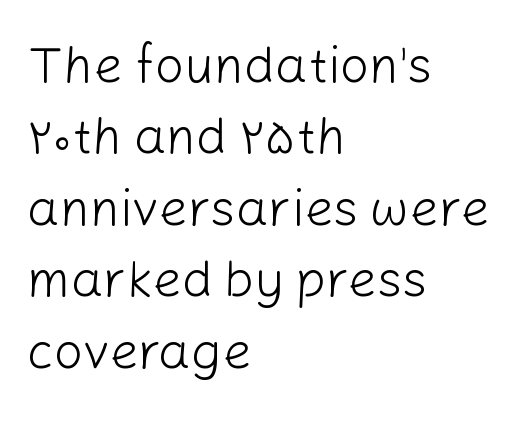
{"serif": "no", "italic": "no", "bold": "no", "weight": "light", "width": "normal", "stroke_contrast": "low", "x_height": "medium", "monospaced": "no", "underline": "no", "align": "left", "line_spacing": "normal", "line_spacing_ratio": 1.4, "letter_spacing": "normal", "letter_spacing_em": 0.0, "glyph_px": 51}
